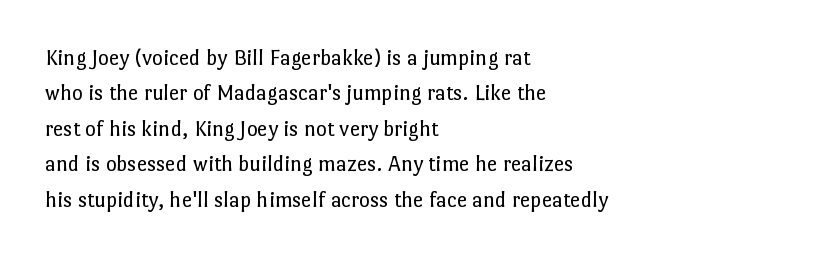
The image shows 23 px text type, upright; set left-aligned, normal line spacing (1.54x), normal letter spacing, not underlined.
